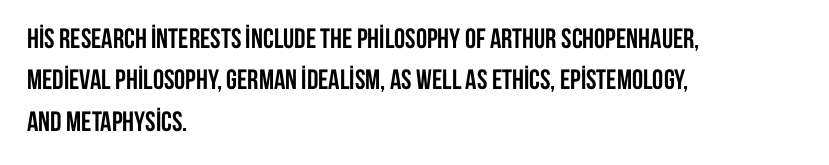
Q: Is the text bold? A: Yes.
Q: Is the text italic (slanted)? A: No, it is upright.
Q: Is the typeface a serif or a sans-serif typeface? A: Sans-serif.
Q: Is the text underlined? A: No.
Q: How is the paragraph aligned? A: Left-aligned.
Q: Is the spacing between letters normal or unusually wide? A: Normal.
Q: Is the spacing between lines tight, normal or loose? A: Normal.
Q: Width (condensed, normal, or wide)? A: Condensed.
Q: Stroke contrast? A: Low.
Q: x-height? A: Large.
Q: Monospaced? A: No.
